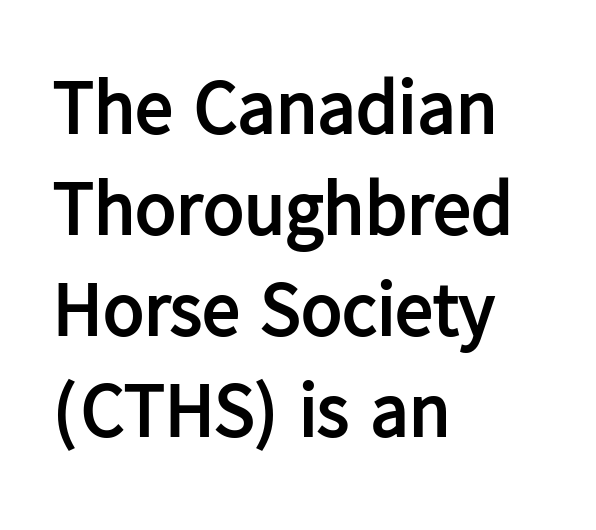
Q: Is the text bold? A: Yes.
Q: Is the text italic (slanted)? A: No, it is upright.
Q: Is the typeface a serif or a sans-serif typeface? A: Sans-serif.
Q: Is the text underlined? A: No.
Q: How is the paragraph aligned? A: Left-aligned.
Q: Is the spacing between letters normal or unusually wide? A: Normal.
Q: Is the spacing between lines tight, normal or loose? A: Normal.
Q: Width (condensed, normal, or wide)? A: Normal.
Q: Stroke contrast? A: Low.
Q: x-height? A: Medium.
Q: Monospaced? A: No.
